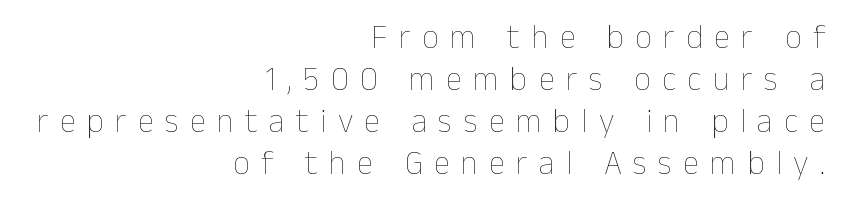
{"italic": "no", "bold": "no", "weight": "thin", "width": "normal", "stroke_contrast": "low", "x_height": "medium", "monospaced": "no", "underline": "no", "align": "right", "line_spacing": "normal", "line_spacing_ratio": 1.27, "letter_spacing": "wide", "letter_spacing_em": 0.34, "glyph_px": 33}
